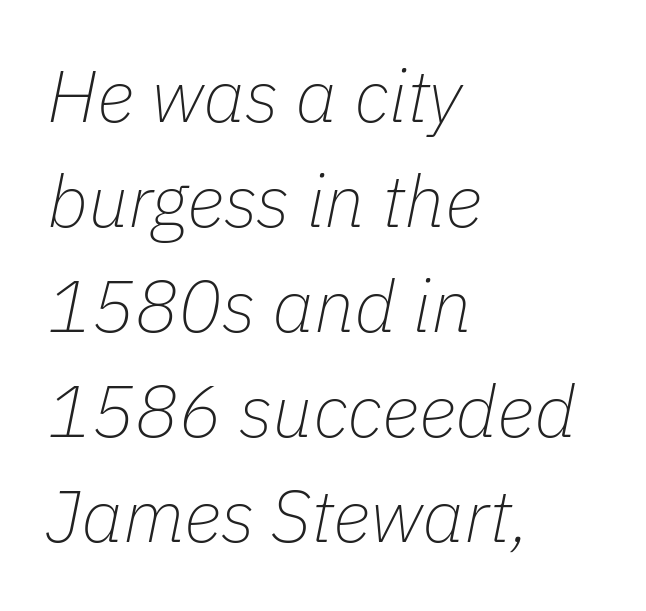
{"italic": "yes", "lean": "right", "slant_degrees": 11, "bold": "no", "weight": "thin", "width": "normal", "stroke_contrast": "low", "x_height": "medium", "monospaced": "no", "underline": "no", "align": "left", "line_spacing": "normal", "line_spacing_ratio": 1.44, "letter_spacing": "normal", "letter_spacing_em": 0.0, "glyph_px": 73}
